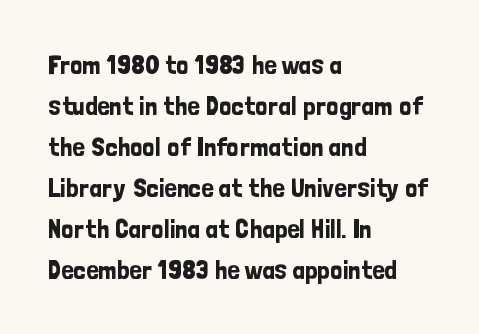
{"italic": "no", "underline": "no", "align": "left", "line_spacing": "normal", "line_spacing_ratio": 1.52, "letter_spacing": "normal", "letter_spacing_em": 0.0, "glyph_px": 27}
